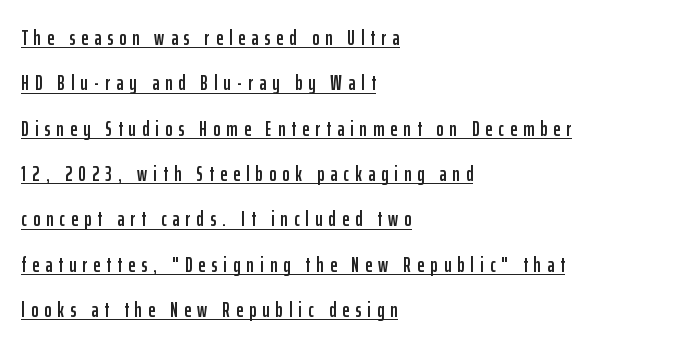
Visually the block forms a straight wall on the left and a jagged coastline on the right. Whoever set this chose breathing room over compactness in the vertical rhythm. Vertical strokes here are truly vertical. Words appear elongated and porous because spacing is wide. Caption: lettering with a line underneath.
